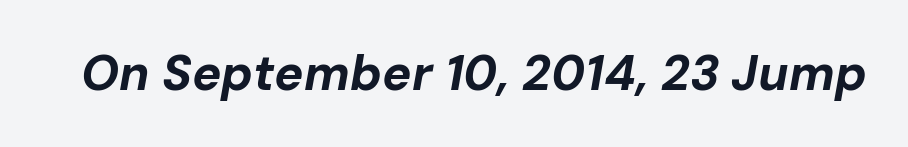
{"italic": "yes", "lean": "right", "slant_degrees": 10, "bold": "yes", "weight": "bold", "width": "normal", "stroke_contrast": "low", "x_height": "medium", "monospaced": "no", "underline": "no", "letter_spacing": "normal", "letter_spacing_em": 0.0, "glyph_px": 49}
